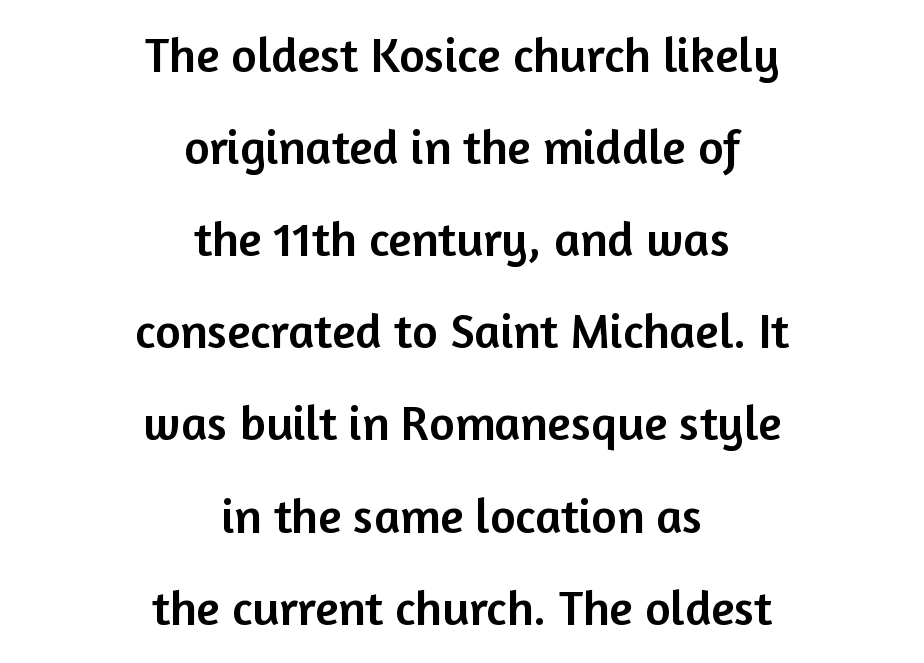
{"serif": "no", "italic": "no", "width": "normal", "stroke_contrast": "low", "x_height": "medium", "monospaced": "no", "underline": "no", "align": "center", "line_spacing_ratio": 1.88, "letter_spacing": "normal", "letter_spacing_em": 0.0, "glyph_px": 49}
